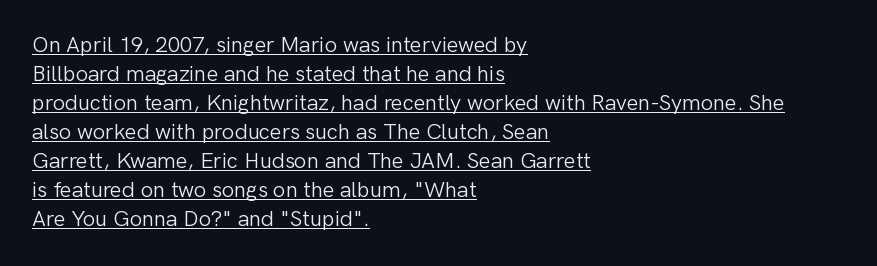
The image shows 22 px text type, upright; set left-aligned, normal line spacing (1.32x), normal letter spacing, underlined.
